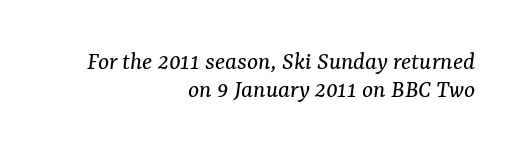
Emphasis-style slanted type is in use. No heavy texture on the line: the type isn't bold. Each row of text sits above clean, open space. The typesetter chose a ragged-left arrangement here. Is there much room between lines? No — they nearly touch.
